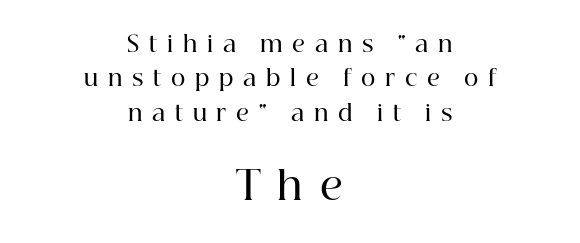
{"serif": "yes", "italic": "no", "bold": "semi", "weight": "semibold", "width": "normal", "stroke_contrast": "high", "x_height": "medium", "monospaced": "no", "underline": "no", "align": "center", "line_spacing": "normal", "line_spacing_ratio": 1.56, "letter_spacing": "wide", "letter_spacing_em": 0.44, "larger_block": "second", "size_ratio": 1.77, "glyph_px": 39}
